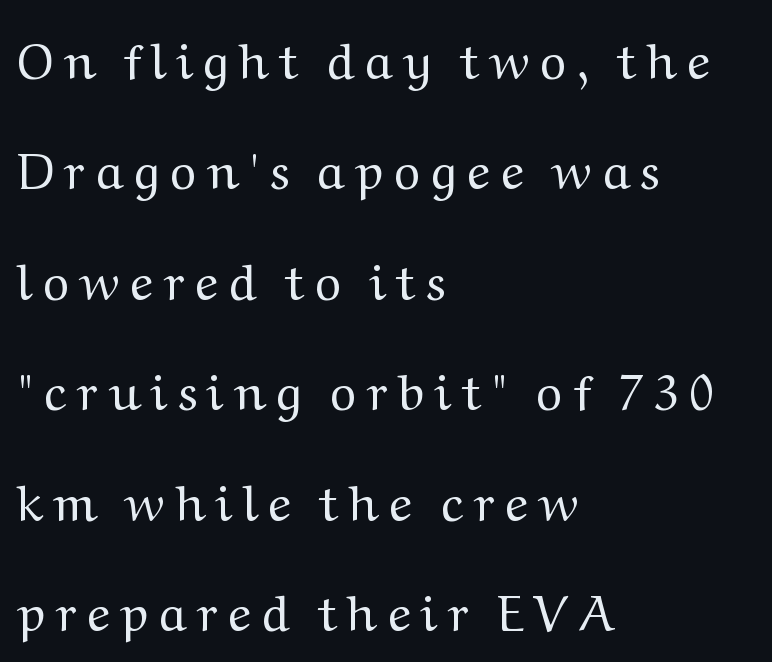
Weight: in the light-to-regular range. These lines stack with their left ends in a neat column. Just letters on the line, the space beneath them empty. The letters advance in unequal steps, a hallmark of proportional type.
